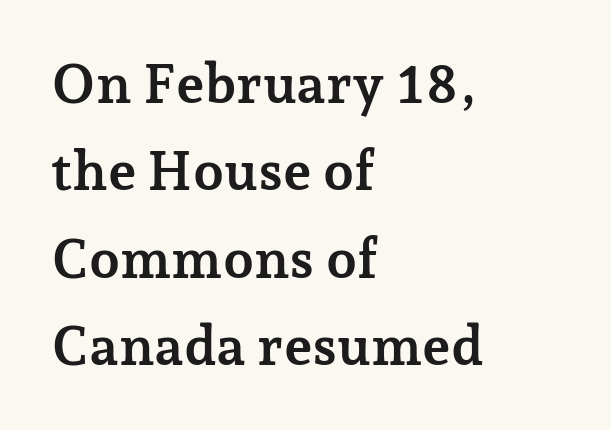
{"serif": "yes", "italic": "no", "bold": "yes", "weight": "semibold", "width": "normal", "stroke_contrast": "low", "x_height": "medium", "monospaced": "no", "underline": "no", "align": "left", "line_spacing": "normal", "line_spacing_ratio": 1.59, "letter_spacing": "normal", "letter_spacing_em": 0.0, "glyph_px": 55}
